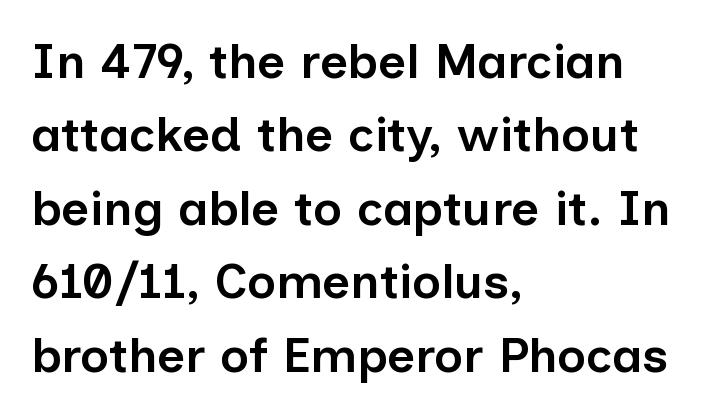
The image shows 49 px semibold sans-serif type, upright; set left-aligned, normal line spacing (1.5x), normal letter spacing, not underlined; low stroke contrast and a medium x-height.
